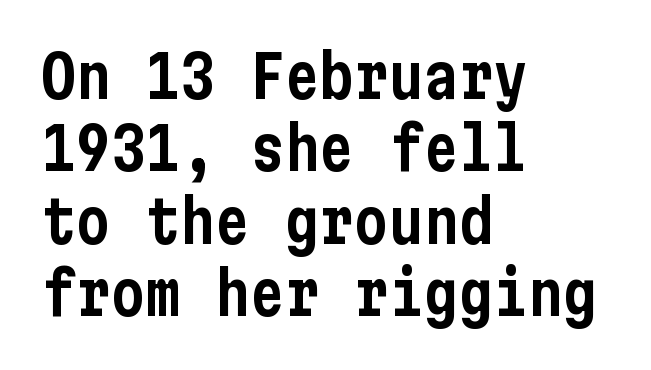
The image shows 58 px condensed sans-serif type, upright; set left-aligned, normal line spacing (1.25x), normal letter spacing, not underlined; low stroke contrast and a medium x-height.
